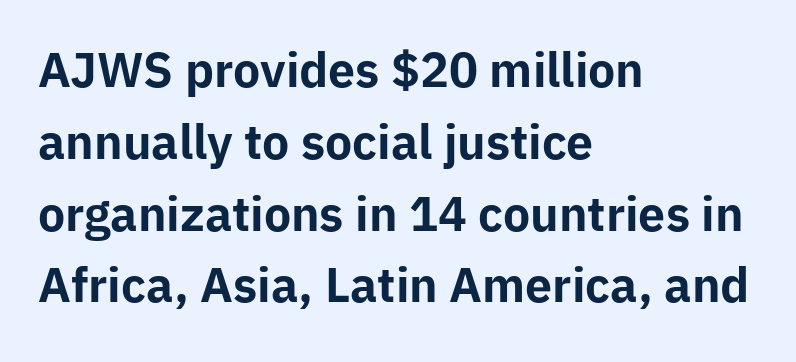
The image shows 46 px bold sans-serif type, upright; set left-aligned, normal line spacing (1.56x), normal letter spacing, not underlined; low stroke contrast and a medium x-height.
